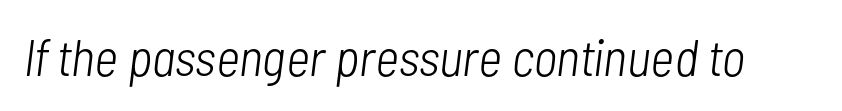
{"italic": "yes", "lean": "right", "slant_degrees": 7, "bold": "no", "weight": "light", "width": "condensed", "stroke_contrast": "low", "x_height": "medium", "monospaced": "no", "underline": "no", "letter_spacing": "normal", "letter_spacing_em": 0.0, "glyph_px": 52}
